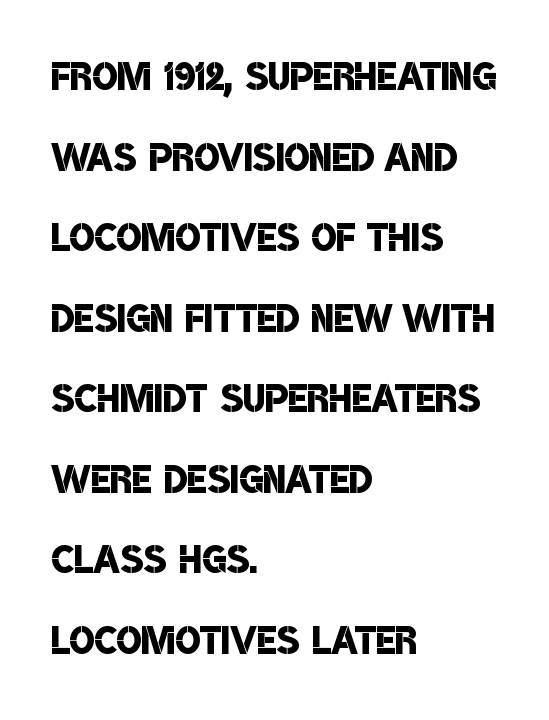
Compared with typical body copy, the letter spacing here is the same. Firm but not heavy-handed strokes: this text is semibold. Interline gaps are of average width in this sample. Proportional: the letters do not fall into vertical columns. The glyphs are unaccompanied by any horizontal stroke below them.
